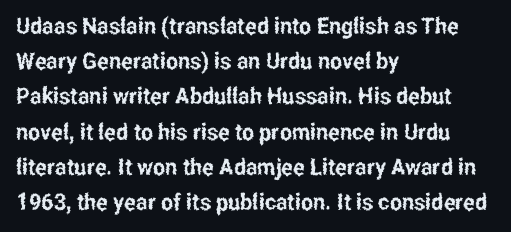
Q: Is the text italic (slanted)? A: No, it is upright.
Q: Is the text underlined? A: No.
Q: How is the paragraph aligned? A: Left-aligned.
Q: Is the spacing between letters normal or unusually wide? A: Normal.
Q: Is the spacing between lines tight, normal or loose? A: Normal.
